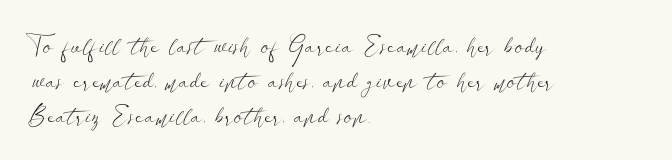
{"bold": "no", "underline": "no", "align": "left", "line_spacing": "normal", "line_spacing_ratio": 1.41, "letter_spacing": "normal", "letter_spacing_em": 0.0, "glyph_px": 25}
